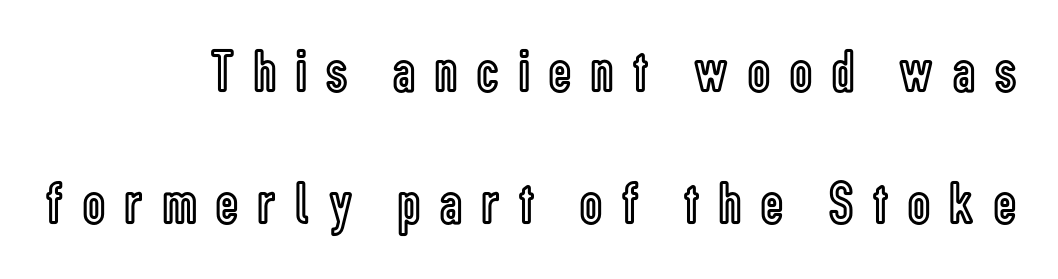
{"italic": "no", "width": "condensed", "x_height": "medium", "monospaced": "no", "underline": "no", "align": "right", "line_spacing": "loose", "line_spacing_ratio": 2.17, "letter_spacing": "wide", "letter_spacing_em": 0.33, "glyph_px": 61}
